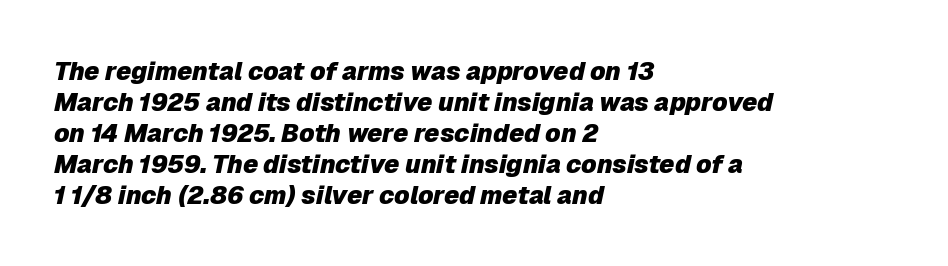
Thick stems and heavy bowls — unmistakably bold. Glance below the letters and you will spot only blank space. Default kerning and tracking; the words read as compact shapes. Posture: slanted. The typesetter chose a ragged-right arrangement here.
